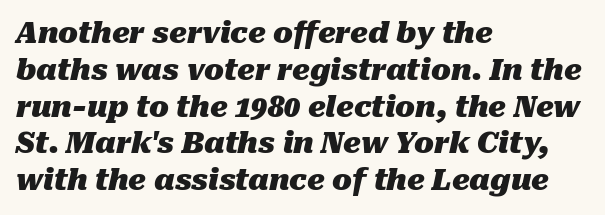
Q: Is the text bold? A: Yes.
Q: Is the text italic (slanted)? A: Yes, it leans right by about 10 degrees.
Q: Is the text underlined? A: No.
Q: How is the paragraph aligned? A: Left-aligned.
Q: Is the spacing between letters normal or unusually wide? A: Normal.
Q: Is the spacing between lines tight, normal or loose? A: Normal.
Q: Width (condensed, normal, or wide)? A: Normal.
Q: Stroke contrast? A: Medium.
Q: x-height? A: Medium.
Q: Monospaced? A: No.
